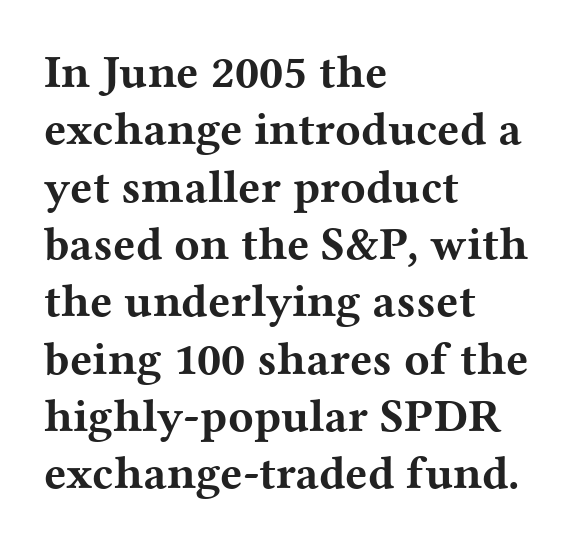
{"serif": "yes", "italic": "no", "bold": "yes", "weight": "bold", "width": "wide", "stroke_contrast": "medium", "x_height": "medium", "monospaced": "no", "underline": "no", "align": "left", "line_spacing_ratio": 1.22, "letter_spacing": "normal", "letter_spacing_em": 0.0, "glyph_px": 47}
